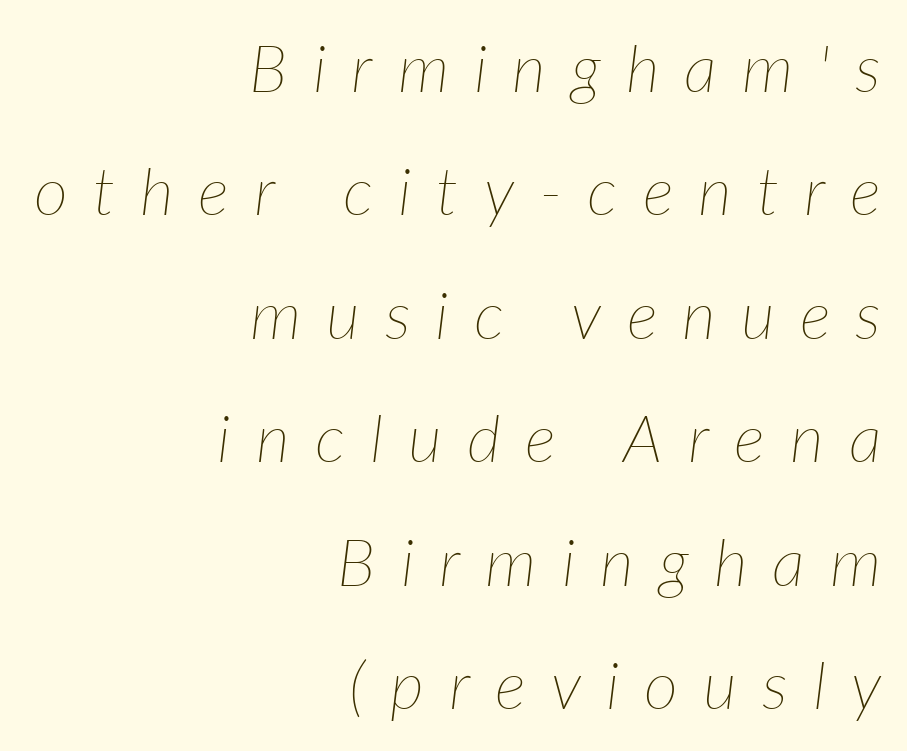
Q: Is the text bold? A: No.
Q: Is the text italic (slanted)? A: Yes, it leans right by about 7 degrees.
Q: Is the text underlined? A: No.
Q: How is the paragraph aligned? A: Right-aligned.
Q: Is the spacing between letters normal or unusually wide? A: Unusually wide.
Q: Width (condensed, normal, or wide)? A: Normal.
Q: Stroke contrast? A: Low.
Q: x-height? A: Medium.
Q: Monospaced? A: No.
